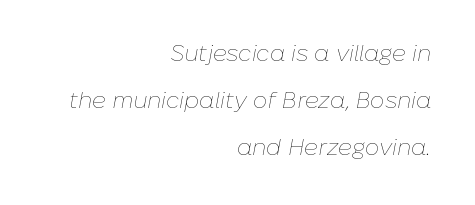
Q: Is the text bold? A: No.
Q: Is the text italic (slanted)? A: Yes, it leans right by about 10 degrees.
Q: Is the text underlined? A: No.
Q: How is the paragraph aligned? A: Right-aligned.
Q: Is the spacing between letters normal or unusually wide? A: Normal.
Q: Is the spacing between lines tight, normal or loose? A: Loose.
